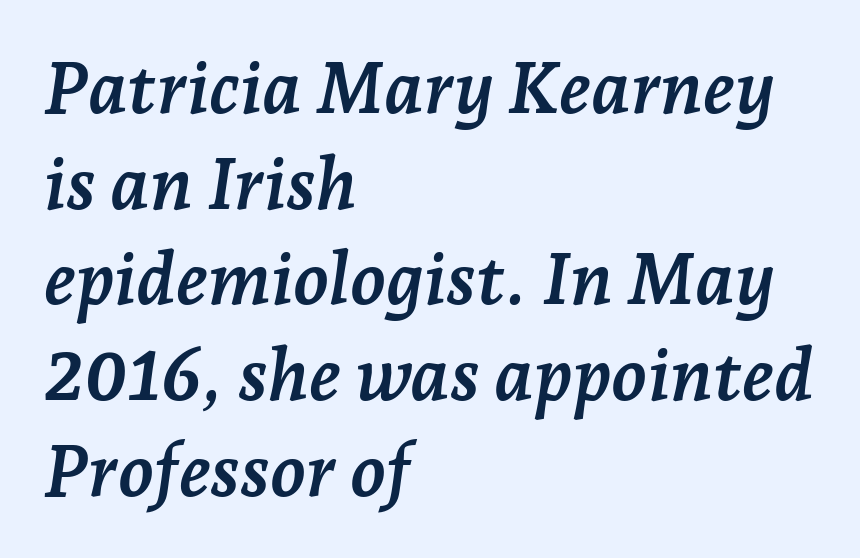
Q: Is the text bold? A: Yes.
Q: Is the text italic (slanted)? A: Yes, it leans right by about 7 degrees.
Q: Is the typeface a serif or a sans-serif typeface? A: Serif.
Q: Is the text underlined? A: No.
Q: How is the paragraph aligned? A: Left-aligned.
Q: Is the spacing between letters normal or unusually wide? A: Normal.
Q: Is the spacing between lines tight, normal or loose? A: Normal.
Q: Width (condensed, normal, or wide)? A: Normal.
Q: Stroke contrast? A: Low.
Q: x-height? A: Medium.
Q: Monospaced? A: No.
